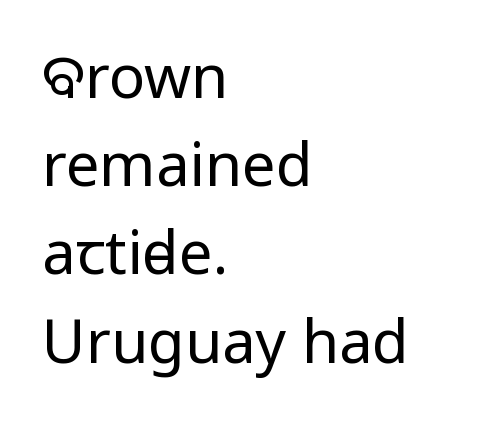
The foot of each line stays bare and open. Grotesque or geometric, the face here clearly has no serifs. The font's upright variant was chosen for this text. These glyphs show unthickened strokes, regular width or finer. How would I describe the line gaps? Plain and ordinary.
